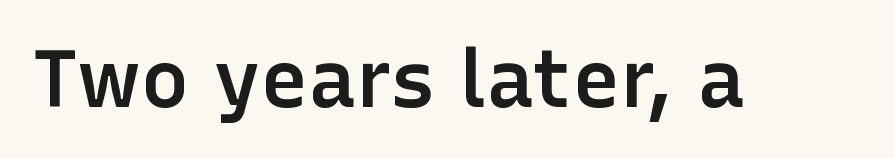
The rendering uses natural spacing where letterforms have individual widths. Heft: intermediate — a semibold. Inter-character spacing is left at the font's built-in metrics. You can tell it's not italic because the verticals are truly vertical. Underlining? Definitely not there. Grotesque or geometric, the face here clearly has no serifs.
